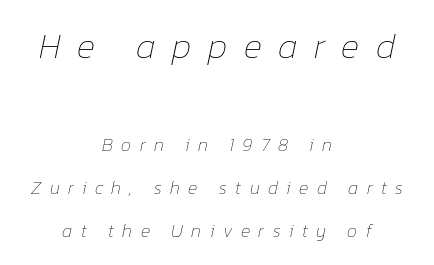
The image shows 35 px thin type, italic (leaning right); set centered, loose line spacing (2.4x), unusually wide letter spacing (+0.47 em), not underlined; the first (top) block is 1.94x larger; low stroke contrast and a medium x-height.
